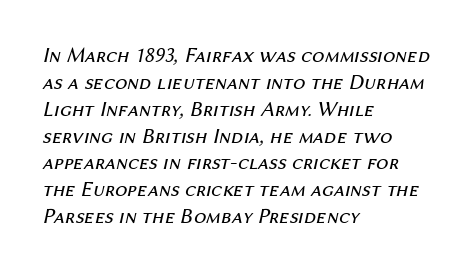
Short note: letters normally spaced. Is the stroke heavy? The answer is a plain regular-or-lighter. In CSS terms this would be text-align: left. Underline: absent. The face used here has a pronounced slope to its letters.
